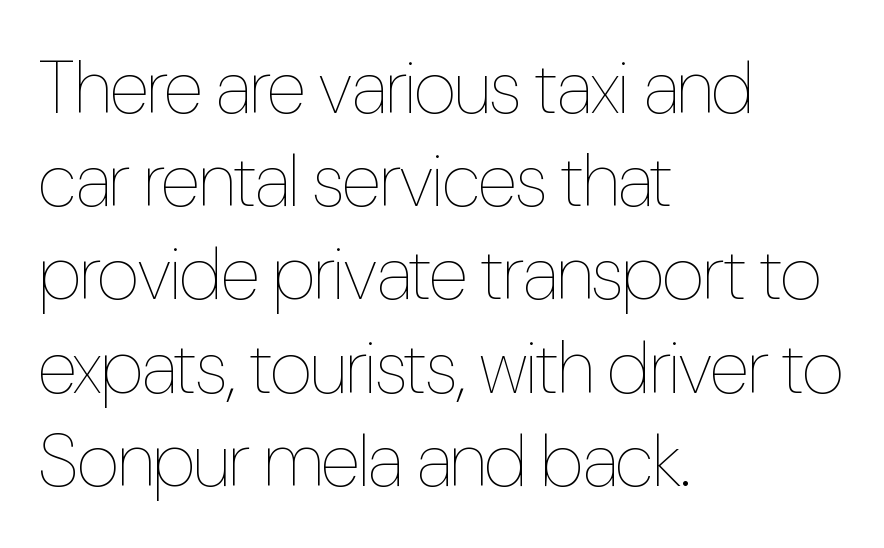
The image shows 74 px thin, condensed type, upright; set left-aligned, normal line spacing (1.26x), normal letter spacing, not underlined; low stroke contrast and a medium x-height.
